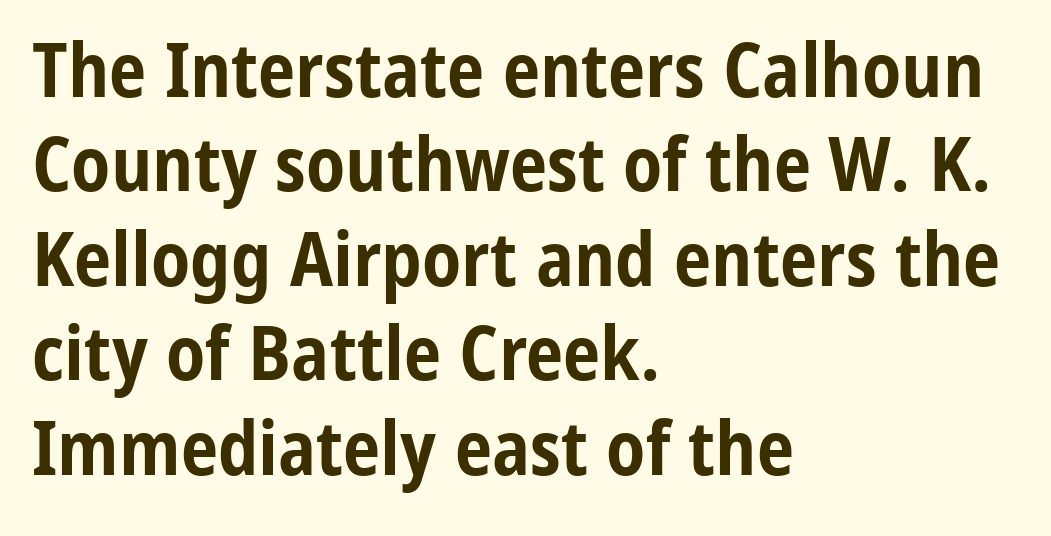
As a designer I'd log this as weight 700, bold. A roman cut, with each character standing at attention. Looks like regular typesetting: each glyph gets only the width it needs. Compared with typical paragraphs, the rows here are spaced about the same.
